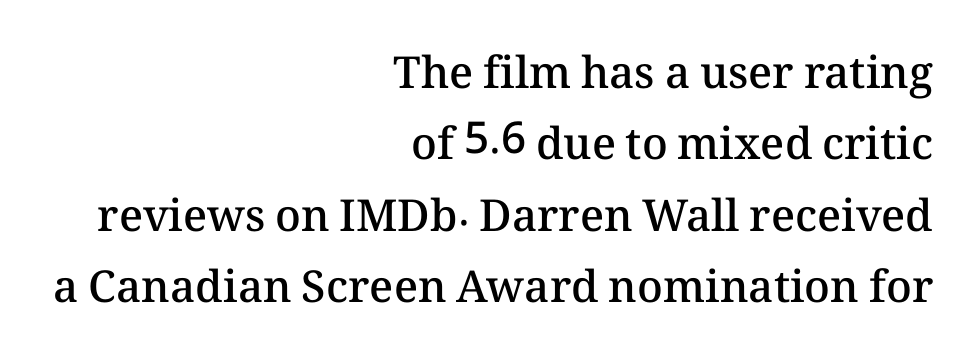
The image shows 44 px semibold type, upright; set right-aligned, normal line spacing (1.62x), normal letter spacing, not underlined; medium stroke contrast and a medium x-height.
